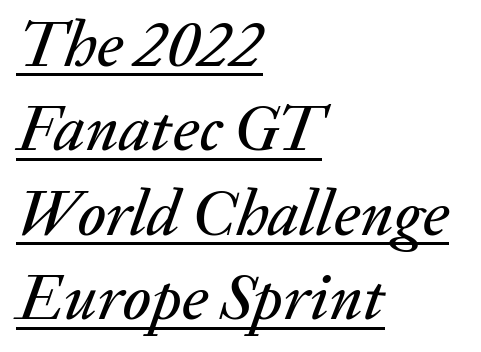
Q: Is the text italic (slanted)? A: Yes, it leans right by about 20 degrees.
Q: Is the text underlined? A: Yes.
Q: How is the paragraph aligned? A: Left-aligned.
Q: Is the spacing between letters normal or unusually wide? A: Normal.
Q: Is the spacing between lines tight, normal or loose? A: Normal.
Q: Width (condensed, normal, or wide)? A: Normal.
Q: Stroke contrast? A: Medium.
Q: x-height? A: Medium.
Q: Monospaced? A: No.
